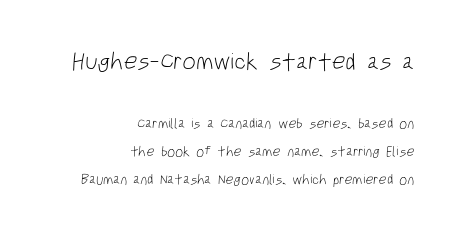
The image shows 24 px text type; set right-aligned, loose line spacing (2.0x), normal letter spacing, not underlined; the first (top) block is 1.71x larger.
